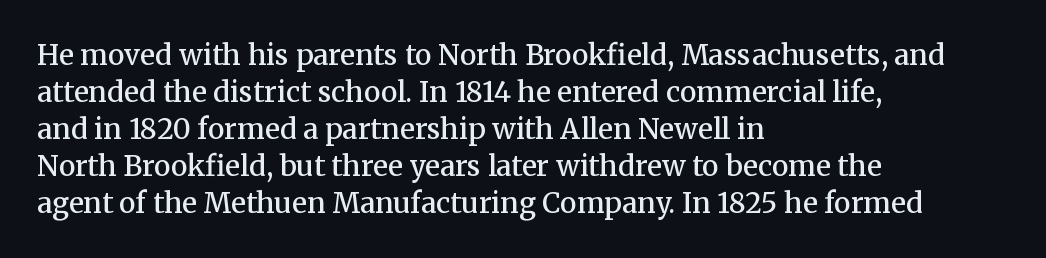
Q: Is the text bold? A: Semi-bold.
Q: Is the text italic (slanted)? A: No, it is upright.
Q: Is the typeface a serif or a sans-serif typeface? A: Serif.
Q: Is the text underlined? A: No.
Q: How is the paragraph aligned? A: Left-aligned.
Q: Is the spacing between letters normal or unusually wide? A: Normal.
Q: Is the spacing between lines tight, normal or loose? A: Normal.
Q: Width (condensed, normal, or wide)? A: Normal.
Q: Stroke contrast? A: Medium.
Q: x-height? A: Medium.
Q: Monospaced? A: No.
